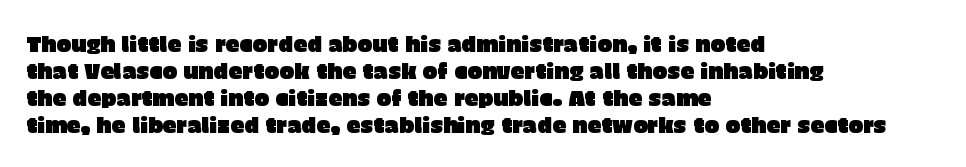
Is the block centered? No — it sits flush against the left margin. Beneath every word, the page is bare. What stands out about the letter spacing? Nothing — it is the standard amount. The lettering stays uniformly vertical, giving the passage a roman look.
